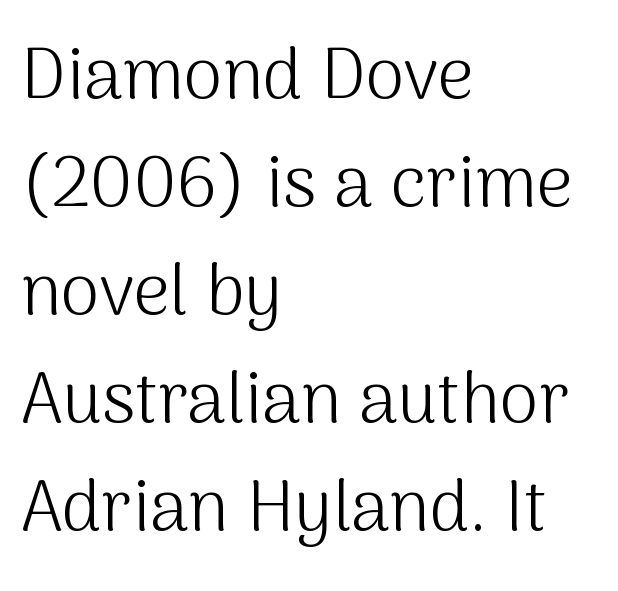
Standard letterfit; no display-style spreading of the glyphs. Is this a heavy cut? Hardly; it is regular or lighter. The lettering stays uniformly vertical, giving the passage a roman look. This rendering employs a face without finishing strokes, i.e., a sans-serif.
